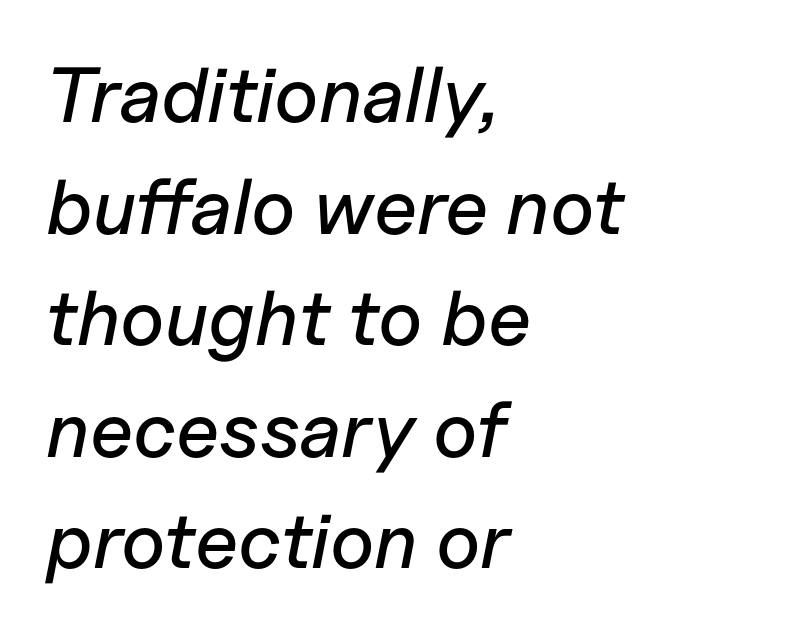
{"italic": "yes", "lean": "right", "slant_degrees": 11, "width": "normal", "stroke_contrast": "low", "x_height": "medium", "monospaced": "no", "underline": "no", "align": "left", "line_spacing": "normal", "line_spacing_ratio": 1.43, "letter_spacing": "normal", "letter_spacing_em": 0.0, "glyph_px": 78}
